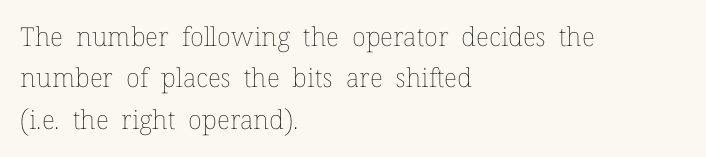
{"italic": "no", "bold": "no", "underline": "no", "align": "left", "line_spacing": "normal", "line_spacing_ratio": 1.59, "letter_spacing": "normal", "letter_spacing_em": 0.0, "glyph_px": 26}
